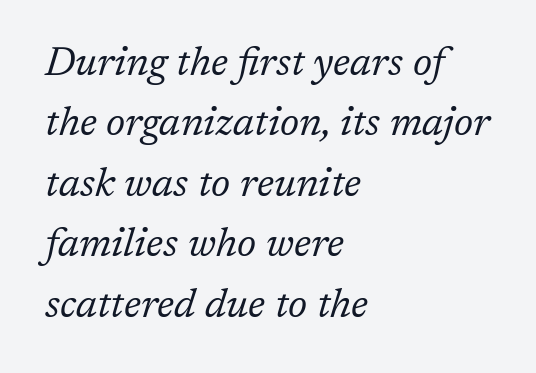
The image shows 40 px regular-weight serif type, italic (leaning right); set left-aligned, normal line spacing (1.51x), normal letter spacing, not underlined; low stroke contrast and a medium x-height.
